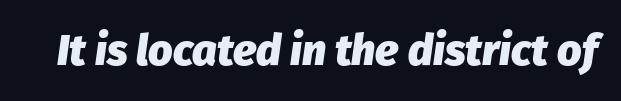
Q: Is the text bold? A: Yes.
Q: Is the text italic (slanted)? A: Yes, it leans right by about 8 degrees.
Q: Is the text underlined? A: No.
Q: Is the spacing between letters normal or unusually wide? A: Normal.
Q: Width (condensed, normal, or wide)? A: Normal.
Q: Stroke contrast? A: Low.
Q: x-height? A: Medium.
Q: Monospaced? A: No.
